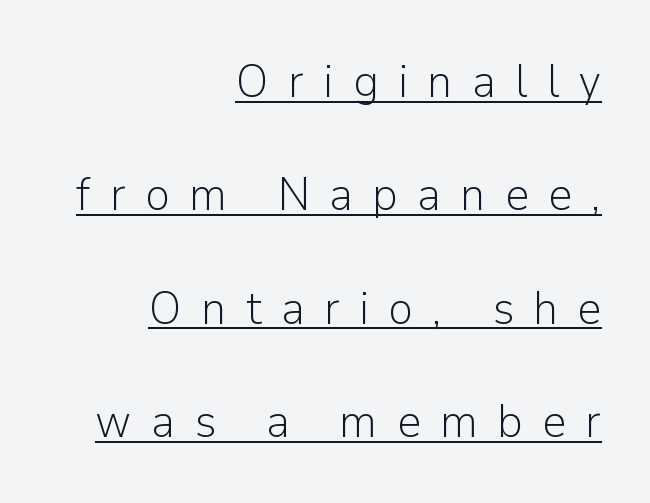
{"serif": "no", "italic": "no", "bold": "no", "weight": "light", "width": "normal", "stroke_contrast": "low", "x_height": "medium", "monospaced": "no", "underline": "yes", "align": "right", "line_spacing": "loose", "line_spacing_ratio": 2.41, "letter_spacing": "wide", "letter_spacing_em": 0.41, "glyph_px": 47}
